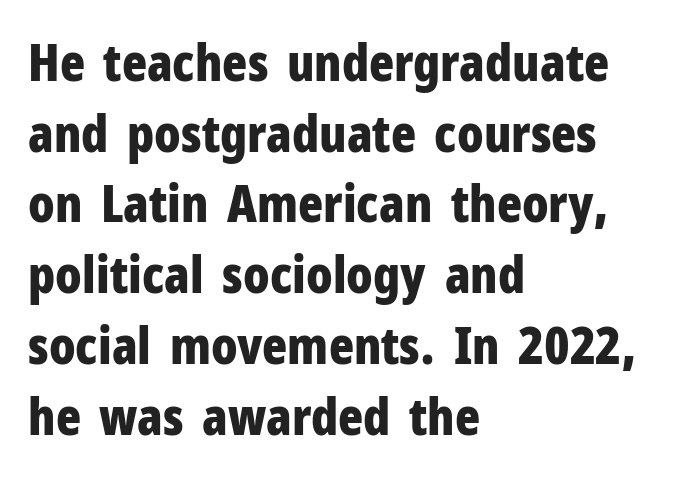
Q: Is the text bold? A: Yes.
Q: Is the text italic (slanted)? A: No, it is upright.
Q: Is the typeface a serif or a sans-serif typeface? A: Sans-serif.
Q: Is the text underlined? A: No.
Q: How is the paragraph aligned? A: Left-aligned.
Q: Is the spacing between letters normal or unusually wide? A: Normal.
Q: Is the spacing between lines tight, normal or loose? A: Normal.
Q: Width (condensed, normal, or wide)? A: Condensed.
Q: Stroke contrast? A: Low.
Q: x-height? A: Medium.
Q: Monospaced? A: No.
